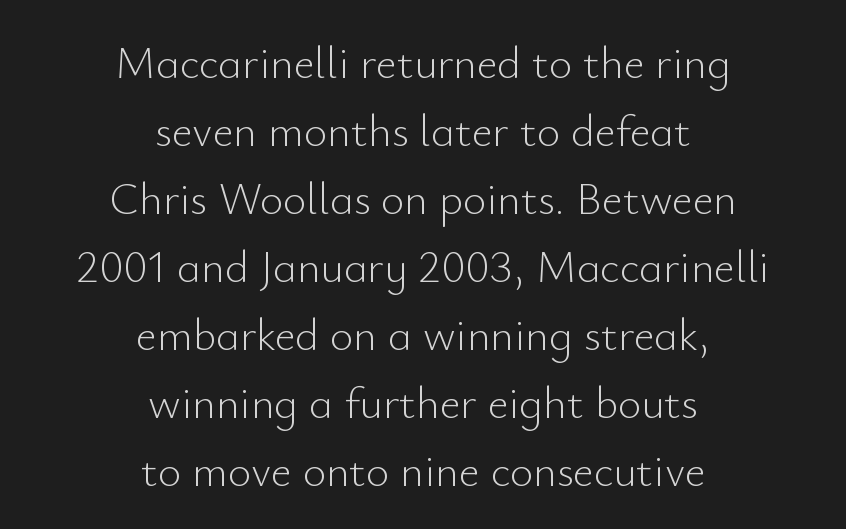
Q: Is the text bold? A: No.
Q: Is the text italic (slanted)? A: No, it is upright.
Q: Is the typeface a serif or a sans-serif typeface? A: Sans-serif.
Q: Is the text underlined? A: No.
Q: How is the paragraph aligned? A: Centered.
Q: Is the spacing between letters normal or unusually wide? A: Normal.
Q: Is the spacing between lines tight, normal or loose? A: Normal.
Q: Width (condensed, normal, or wide)? A: Normal.
Q: Stroke contrast? A: Low.
Q: x-height? A: Small.
Q: Monospaced? A: No.
